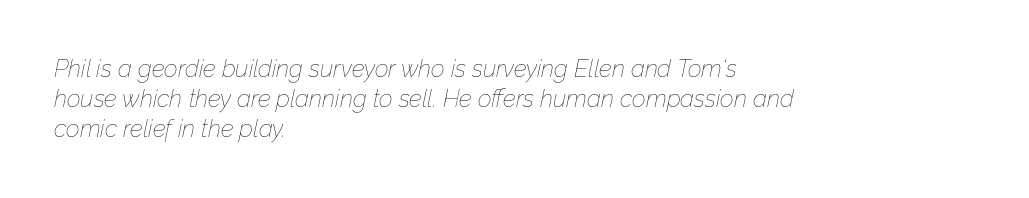
Q: Is the text bold? A: No.
Q: Is the text italic (slanted)? A: Yes, it leans right by about 12 degrees.
Q: Is the text underlined? A: No.
Q: How is the paragraph aligned? A: Left-aligned.
Q: Is the spacing between letters normal or unusually wide? A: Normal.
Q: Is the spacing between lines tight, normal or loose? A: Normal.
